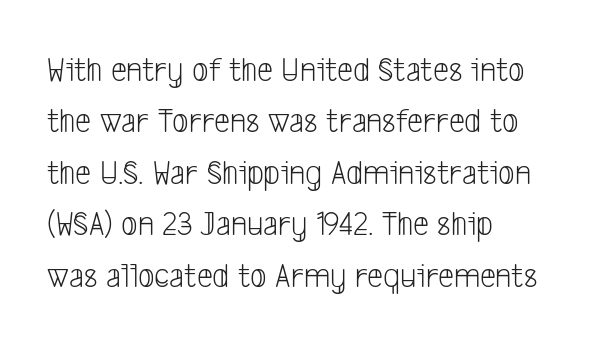
{"serif": "no", "bold": "no", "weight": "light", "width": "condensed", "stroke_contrast": "low", "x_height": "medium", "monospaced": "no", "underline": "no", "align": "left", "line_spacing": "normal", "line_spacing_ratio": 1.43, "letter_spacing": "normal", "letter_spacing_em": 0.0, "glyph_px": 36}
